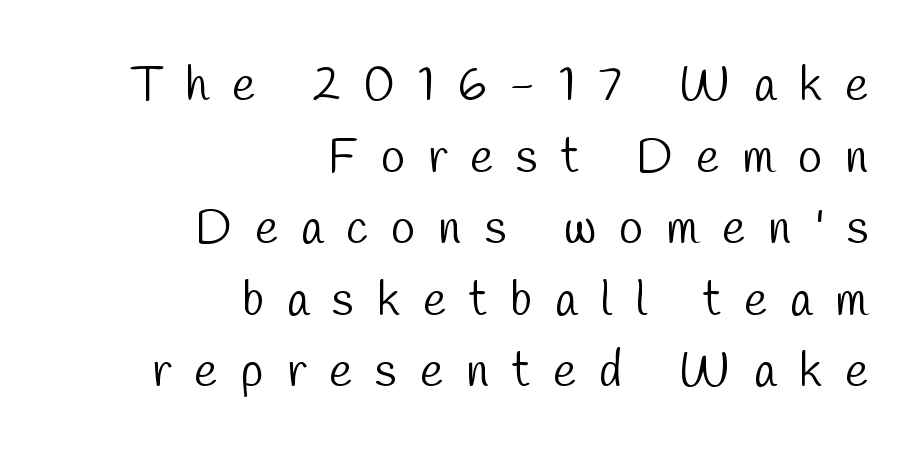
What kind of face is this? One without serifs — a sans. This sample has the flowing, uneven cadence of proportional lettering. Which margin do the lines hug? The right one — the left edge is uneven. Rule under the text: the space is simply empty. Here the glyphs are tracked loosely, breaking word shapes into spaced letters. Weight: in the light-to-regular range.
